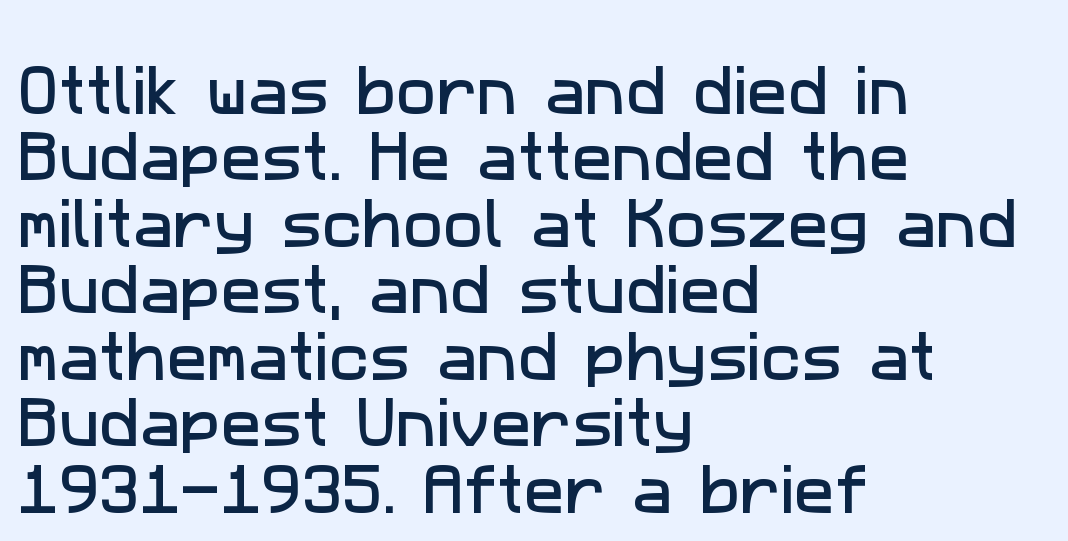
Has an underline been added? It has not. No feet cap the strokes, marking this as sans-serif type. The rag falls on the right side of this text block. Nothing unusual about the tracking: characters are spaced as the font intends. The letters advance in unequal steps, a hallmark of proportional type.
